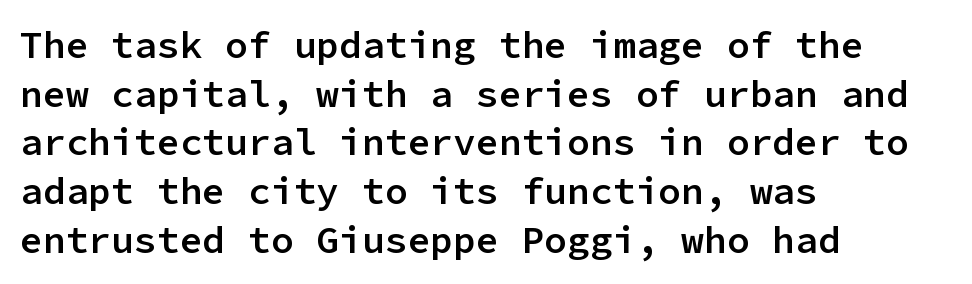
The strokes are fattened partway — semibold, not bold. A typesetter would call this zero additional tracking. The paragraph shown leans on its left margin. Check under the words: just untouched page. Regarding leading, the lines here are spaced in the standard way.
